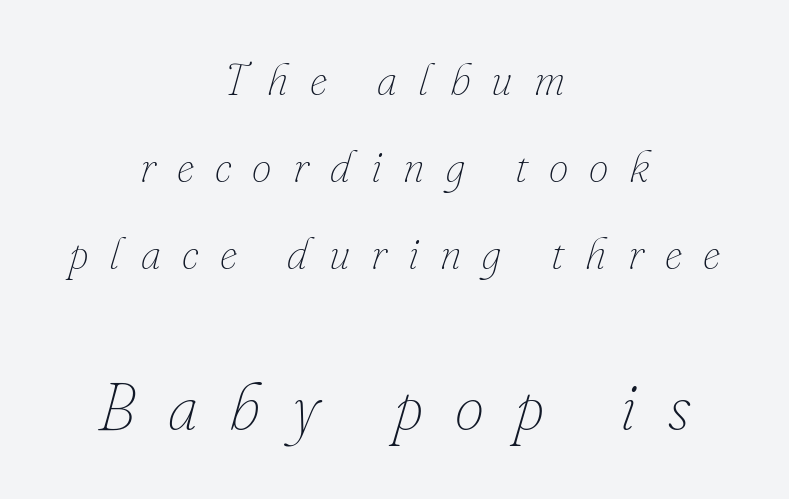
Is this a fixed-width face? No — the glyphs have proportional, varying widths. Slanted lettering throughout. No extra ink here — the face is not bold. In terms of leading, this rendering errs on the spacious side. Does the copy run flush right? No — it is centered line by line.
